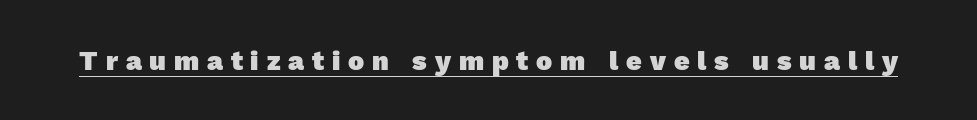
The rendering inserts visible extra space after every character. The glyphs have the mass of a bold cut. Is there an underline? Yes — a line sits under the letters.
